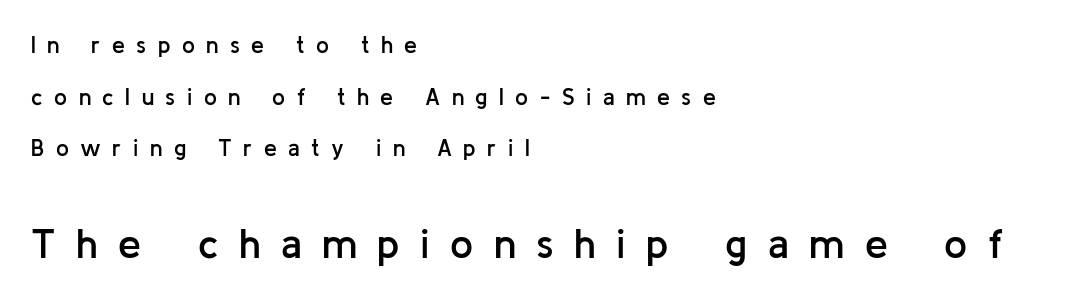
Q: Is the text bold? A: Semi-bold.
Q: Is the text italic (slanted)? A: No, it is upright.
Q: Is the typeface a serif or a sans-serif typeface? A: Sans-serif.
Q: Is the text underlined? A: No.
Q: How is the paragraph aligned? A: Left-aligned.
Q: Is the spacing between letters normal or unusually wide? A: Unusually wide.
Q: Is the spacing between lines tight, normal or loose? A: Loose.
Q: Which block of text is set in a larger size, the first (top) or the second (bottom)? A: The second (bottom) one.
Q: Width (condensed, normal, or wide)? A: Normal.
Q: Stroke contrast? A: Low.
Q: x-height? A: Medium.
Q: Monospaced? A: No.
